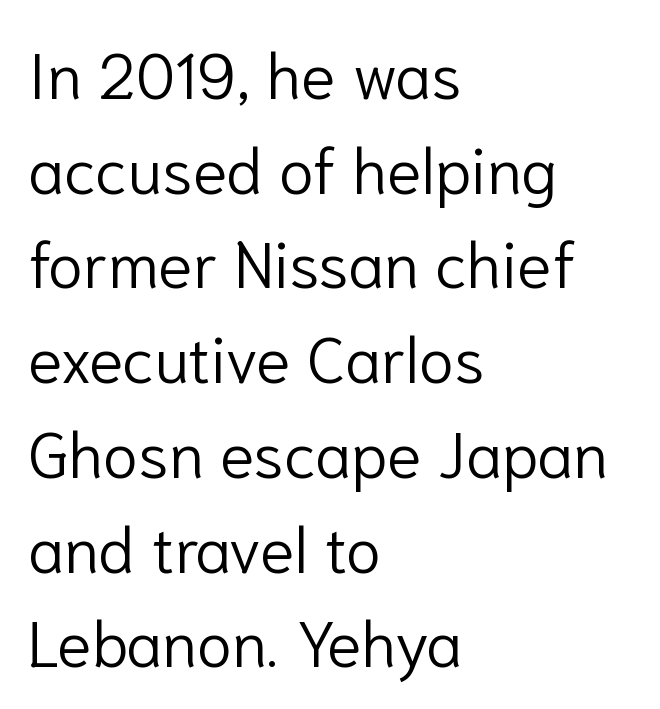
The string is rendered with underlining switched off. The passage is arranged the way most books set body copy — flush left. The letters advance in unequal steps, a hallmark of proportional type. Default kerning and tracking; the words read as compact shapes.
